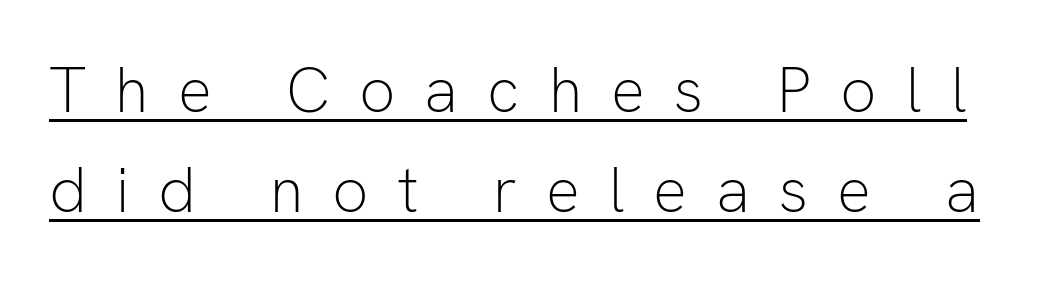
Q: Is the text bold? A: No.
Q: Is the text italic (slanted)? A: No, it is upright.
Q: Is the typeface a serif or a sans-serif typeface? A: Sans-serif.
Q: Is the text underlined? A: Yes.
Q: Is the spacing between letters normal or unusually wide? A: Unusually wide.
Q: Is the spacing between lines tight, normal or loose? A: Normal.
Q: Width (condensed, normal, or wide)? A: Normal.
Q: Stroke contrast? A: Low.
Q: x-height? A: Medium.
Q: Monospaced? A: No.
